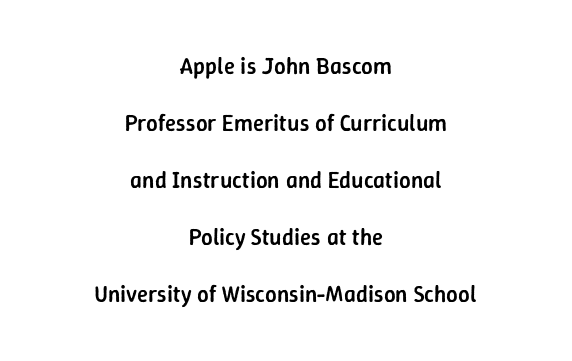
The image shows 23 px text type, upright; set centered, loose line spacing (2.48x), normal letter spacing, not underlined.
